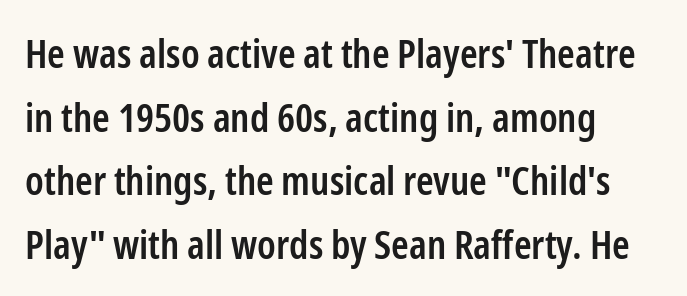
Q: Is the text bold? A: Semi-bold.
Q: Is the text italic (slanted)? A: No, it is upright.
Q: Is the typeface a serif or a sans-serif typeface? A: Sans-serif.
Q: Is the text underlined? A: No.
Q: How is the paragraph aligned? A: Left-aligned.
Q: Is the spacing between letters normal or unusually wide? A: Normal.
Q: Is the spacing between lines tight, normal or loose? A: Normal.
Q: Width (condensed, normal, or wide)? A: Condensed.
Q: Stroke contrast? A: Low.
Q: x-height? A: Medium.
Q: Monospaced? A: No.
